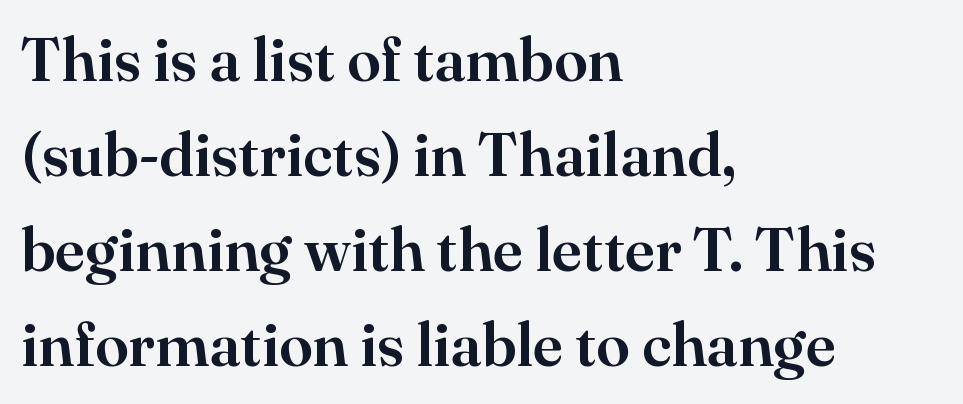
A typesetter would call this proportional, since set widths differ per character. Type style note: has serifs. No extra tracking has been applied to these lines. If you drew a ruler down the left edge, every line would touch it. The glyphs are unaccompanied by any horizontal stroke below them.
